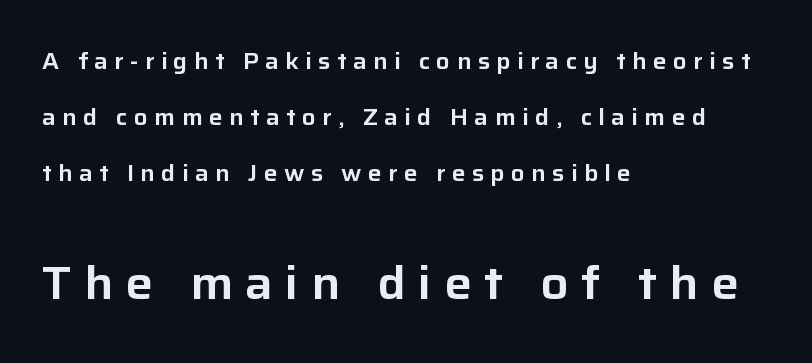
Q: Is the text italic (slanted)? A: No, it is upright.
Q: Is the typeface a serif or a sans-serif typeface? A: Sans-serif.
Q: Is the text underlined? A: No.
Q: How is the paragraph aligned? A: Left-aligned.
Q: Is the spacing between letters normal or unusually wide? A: Unusually wide.
Q: Is the spacing between lines tight, normal or loose? A: Loose.
Q: Which block of text is set in a larger size, the first (top) or the second (bottom)? A: The second (bottom) one.
Q: Width (condensed, normal, or wide)? A: Normal.
Q: Stroke contrast? A: Low.
Q: x-height? A: Medium.
Q: Monospaced? A: No.
